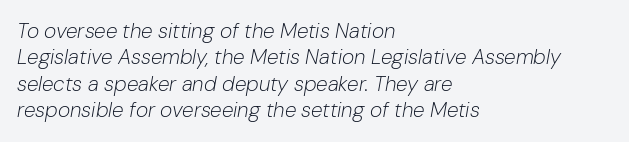
{"italic": "yes", "lean": "right", "slant_degrees": 10, "bold": "no", "underline": "no", "align": "left", "line_spacing": "normal", "line_spacing_ratio": 1.26, "letter_spacing": "normal", "letter_spacing_em": 0.0, "glyph_px": 21}
